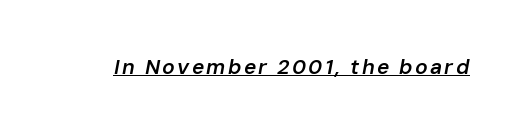
Q: Is the text bold? A: Semi-bold.
Q: Is the text italic (slanted)? A: Yes, it leans right by about 10 degrees.
Q: Is the text underlined? A: Yes.
